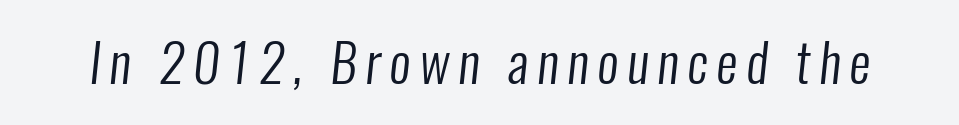
{"serif": "no", "bold": "no", "weight": "regular", "width": "condensed", "stroke_contrast": "low", "x_height": "medium", "monospaced": "no", "underline": "no", "glyph_px": 53}
